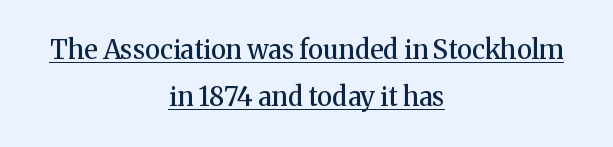
The font's upright variant was chosen for this text. Observe the ordinary spacing: letters are neighbours, not strangers. The sample has been set in demibold, a notch under bold. Casual observation: everything's sitting right in the middle. Beneath each row of characters lies a ruled line.
